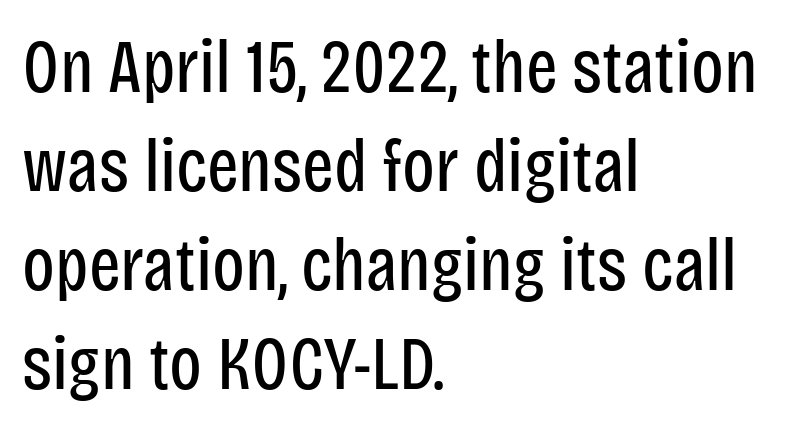
{"serif": "no", "italic": "no", "bold": "no", "weight": "regular", "width": "condensed", "stroke_contrast": "low", "x_height": "large", "monospaced": "no", "underline": "no", "align": "left", "line_spacing": "normal", "line_spacing_ratio": 1.32, "letter_spacing": "normal", "letter_spacing_em": 0.0, "glyph_px": 75}
